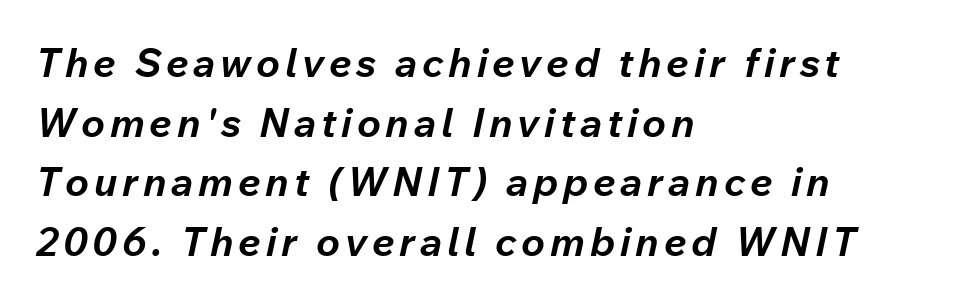
The image shows 40 px bold type, italic (leaning right); set left-aligned, normal line spacing (1.49x), not underlined; low stroke contrast and a medium x-height.
